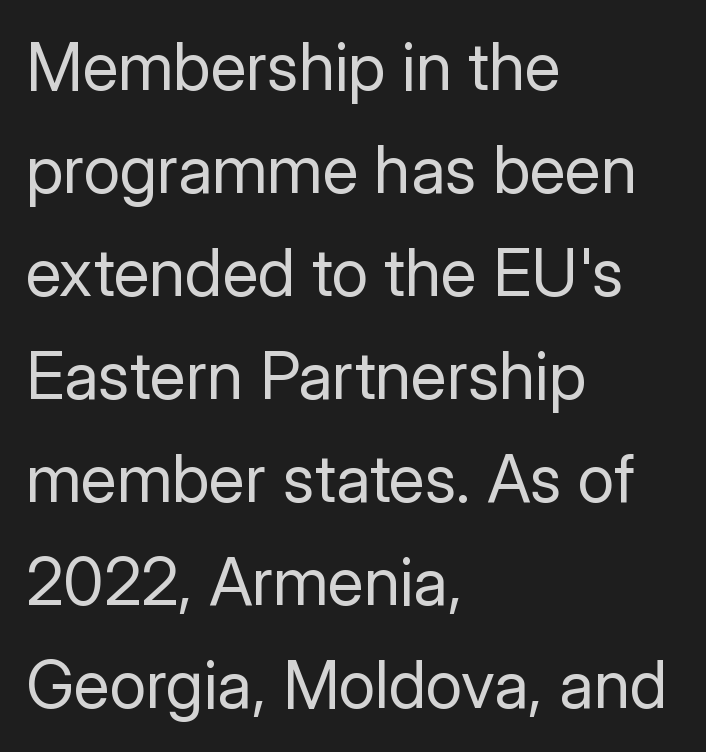
The image shows 66 px regular-weight sans-serif type, upright; set left-aligned, normal line spacing (1.56x), normal letter spacing, not underlined; low stroke contrast and a medium x-height.
